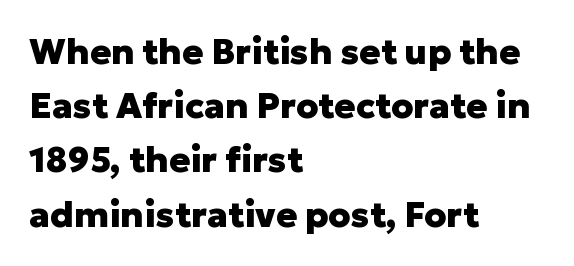
Q: Is the text bold? A: Yes.
Q: Is the text italic (slanted)? A: No, it is upright.
Q: Is the typeface a serif or a sans-serif typeface? A: Sans-serif.
Q: Is the text underlined? A: No.
Q: How is the paragraph aligned? A: Left-aligned.
Q: Is the spacing between letters normal or unusually wide? A: Normal.
Q: Is the spacing between lines tight, normal or loose? A: Normal.
Q: Width (condensed, normal, or wide)? A: Normal.
Q: Stroke contrast? A: Low.
Q: x-height? A: Medium.
Q: Monospaced? A: No.
